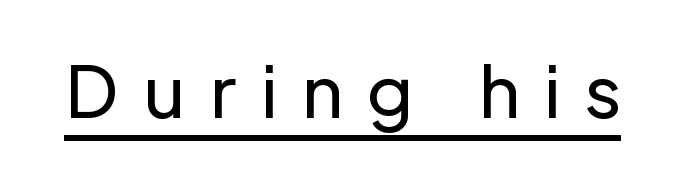
Q: Is the text bold? A: No.
Q: Is the text italic (slanted)? A: No, it is upright.
Q: Is the typeface a serif or a sans-serif typeface? A: Sans-serif.
Q: Is the text underlined? A: Yes.
Q: Is the spacing between letters normal or unusually wide? A: Unusually wide.
Q: Width (condensed, normal, or wide)? A: Normal.
Q: Stroke contrast? A: Low.
Q: x-height? A: Medium.
Q: Monospaced? A: No.
